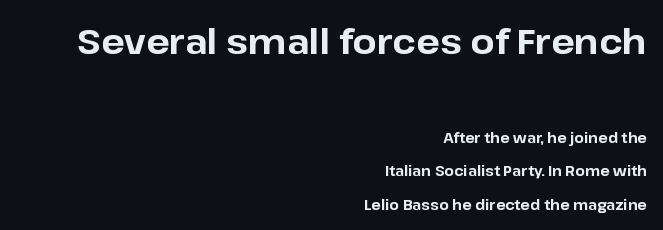
{"serif": "no", "italic": "no", "bold": "yes", "weight": "bold", "width": "normal", "stroke_contrast": "low", "x_height": "medium", "monospaced": "no", "underline": "no", "align": "right", "line_spacing": "loose", "line_spacing_ratio": 2.39, "letter_spacing": "normal", "letter_spacing_em": 0.0, "larger_block": "first", "size_ratio": 2.5, "glyph_px": 35}
